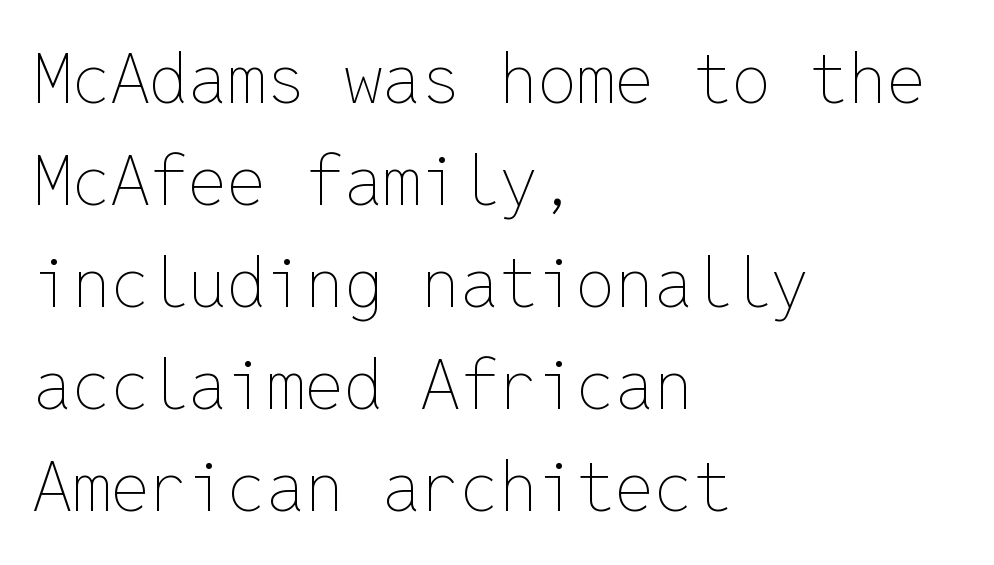
Q: Is the text bold? A: No.
Q: Is the text italic (slanted)? A: No, it is upright.
Q: Is the text underlined? A: No.
Q: How is the paragraph aligned? A: Left-aligned.
Q: Is the spacing between letters normal or unusually wide? A: Normal.
Q: Is the spacing between lines tight, normal or loose? A: Normal.
Q: Width (condensed, normal, or wide)? A: Normal.
Q: Stroke contrast? A: Low.
Q: x-height? A: Medium.
Q: Monospaced? A: Yes.
